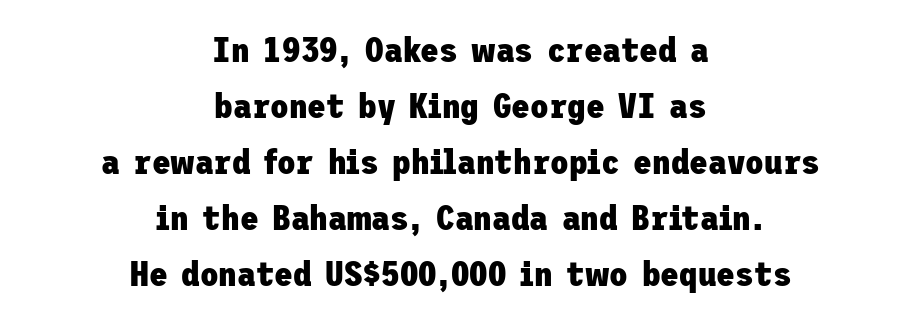
Q: Is the text bold? A: Yes.
Q: Is the text italic (slanted)? A: No, it is upright.
Q: Is the typeface a serif or a sans-serif typeface? A: Sans-serif.
Q: Is the text underlined? A: No.
Q: How is the paragraph aligned? A: Centered.
Q: Is the spacing between letters normal or unusually wide? A: Normal.
Q: Is the spacing between lines tight, normal or loose? A: Normal.
Q: Width (condensed, normal, or wide)? A: Normal.
Q: Stroke contrast? A: Low.
Q: x-height? A: Medium.
